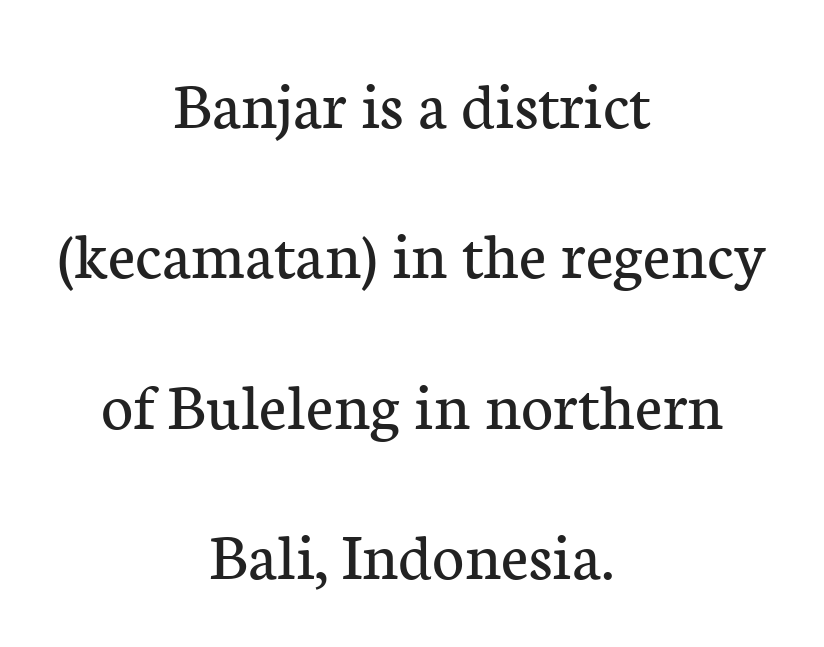
{"serif": "yes", "italic": "no", "bold": "no", "weight": "regular", "width": "normal", "stroke_contrast": "low", "x_height": "medium", "monospaced": "no", "underline": "no", "align": "center", "line_spacing": "loose", "line_spacing_ratio": 2.18, "letter_spacing": "normal", "letter_spacing_em": 0.0, "glyph_px": 69}
